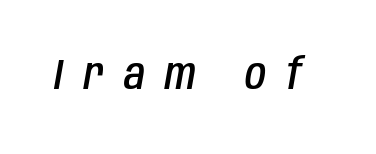
The image shows 43 px semibold, condensed type, italic (leaning right); set unusually wide letter spacing (+0.47 em), not underlined; low stroke contrast and a large x-height.
